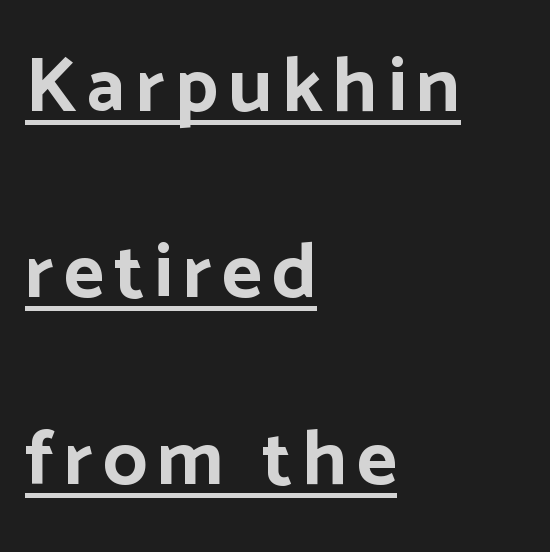
Q: Is the text bold? A: Yes.
Q: Is the text italic (slanted)? A: No, it is upright.
Q: Is the typeface a serif or a sans-serif typeface? A: Sans-serif.
Q: Is the text underlined? A: Yes.
Q: How is the paragraph aligned? A: Left-aligned.
Q: Is the spacing between lines tight, normal or loose? A: Loose.
Q: Width (condensed, normal, or wide)? A: Normal.
Q: Stroke contrast? A: Low.
Q: x-height? A: Medium.
Q: Monospaced? A: No.
